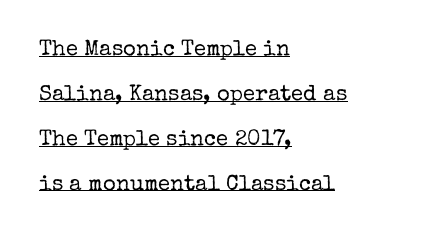
The image shows 22 px text type, upright; set left-aligned, loose line spacing (2.04x), normal letter spacing, underlined.
